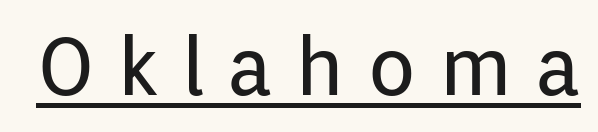
{"serif": "no", "italic": "no", "bold": "no", "weight": "regular", "width": "normal", "stroke_contrast": "low", "x_height": "medium", "monospaced": "no", "underline": "yes", "letter_spacing": "wide", "letter_spacing_em": 0.28, "glyph_px": 80}
